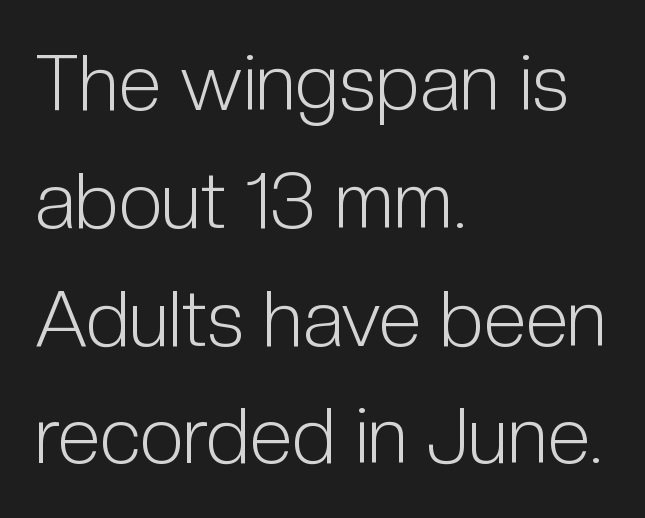
Q: Is the text bold? A: No.
Q: Is the text italic (slanted)? A: No, it is upright.
Q: Is the typeface a serif or a sans-serif typeface? A: Sans-serif.
Q: Is the text underlined? A: No.
Q: How is the paragraph aligned? A: Left-aligned.
Q: Is the spacing between letters normal or unusually wide? A: Normal.
Q: Is the spacing between lines tight, normal or loose? A: Normal.
Q: Width (condensed, normal, or wide)? A: Condensed.
Q: Stroke contrast? A: Low.
Q: x-height? A: Medium.
Q: Monospaced? A: No.
